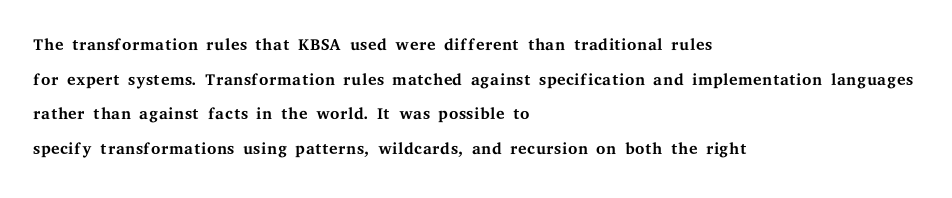
Q: Is the text bold? A: No.
Q: Is the text italic (slanted)? A: No, it is upright.
Q: Is the text underlined? A: No.
Q: How is the paragraph aligned? A: Left-aligned.
Q: Is the spacing between letters normal or unusually wide? A: Normal.
Q: Is the spacing between lines tight, normal or loose? A: Normal.
